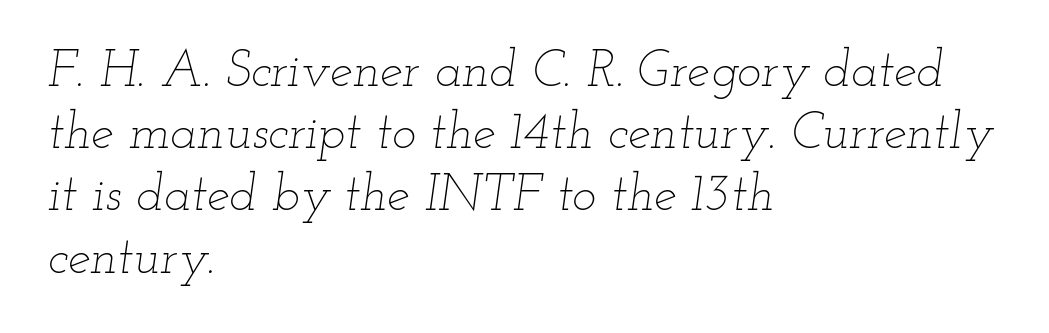
The image shows 51 px thin, wide type, italic (leaning right); set left-aligned, line spacing 1.22x, normal letter spacing, not underlined; low stroke contrast and a small x-height.
